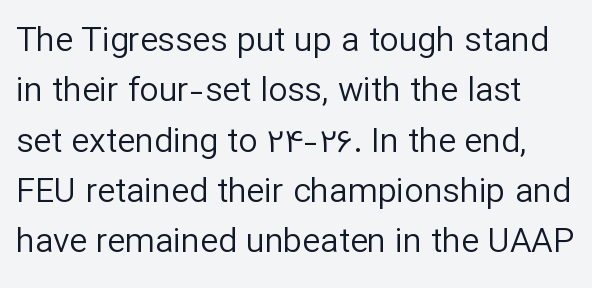
{"serif": "no", "italic": "no", "bold": "no", "weight": "regular", "width": "normal", "stroke_contrast": "low", "x_height": "medium", "monospaced": "no", "underline": "no", "line_spacing": "normal", "line_spacing_ratio": 1.48, "letter_spacing": "normal", "letter_spacing_em": 0.0, "glyph_px": 34}
